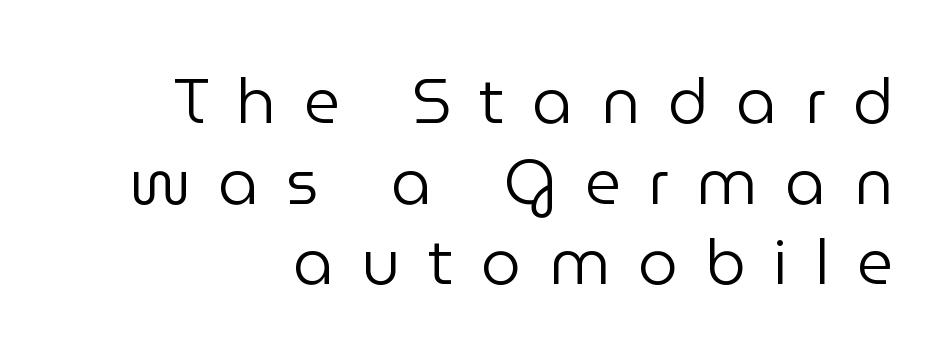
The text was rendered using a sans face with plain stroke endings. Caption: multi-line text, flush right, ragged left. If you drew a line through each stem, it would be perfectly vertical. Normally led — the rows are evenly, conventionally spaced. Letter spacing: wide.
